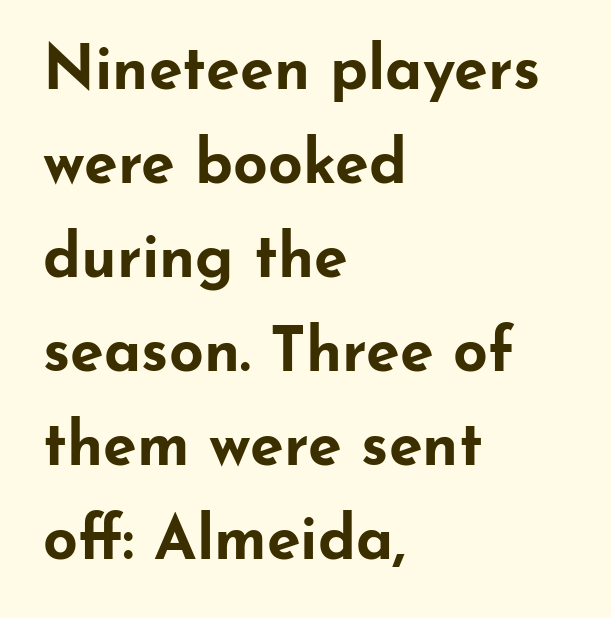
Q: Is the text bold? A: Yes.
Q: Is the text italic (slanted)? A: No, it is upright.
Q: Is the typeface a serif or a sans-serif typeface? A: Sans-serif.
Q: Is the text underlined? A: No.
Q: How is the paragraph aligned? A: Left-aligned.
Q: Is the spacing between letters normal or unusually wide? A: Normal.
Q: Is the spacing between lines tight, normal or loose? A: Normal.
Q: Width (condensed, normal, or wide)? A: Wide.
Q: Stroke contrast? A: Low.
Q: x-height? A: Small.
Q: Monospaced? A: No.
